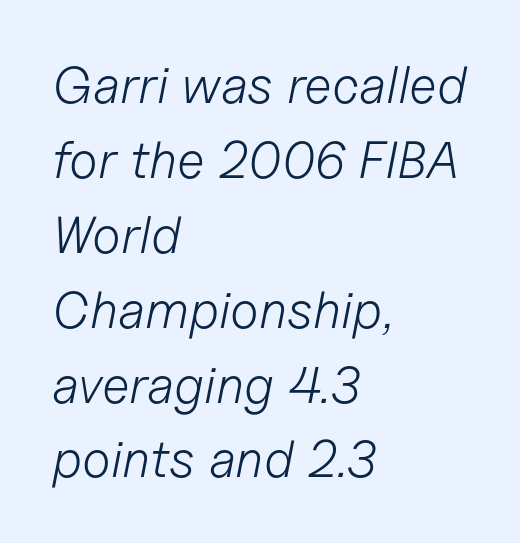
{"italic": "yes", "lean": "right", "slant_degrees": 11, "bold": "no", "weight": "light", "width": "normal", "stroke_contrast": "low", "x_height": "medium", "monospaced": "no", "underline": "no", "align": "left", "line_spacing": "normal", "line_spacing_ratio": 1.44, "letter_spacing": "normal", "letter_spacing_em": 0.0, "glyph_px": 52}
